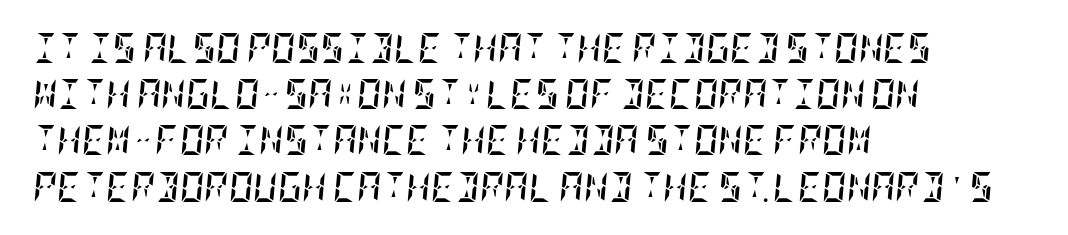
{"italic": "yes", "lean": "right", "slant_degrees": 5, "bold": "yes", "weight": "semibold", "width": "condensed", "stroke_contrast": "low", "x_height": "large", "underline": "no", "align": "left", "line_spacing": "normal", "line_spacing_ratio": 1.54, "letter_spacing": "normal", "letter_spacing_em": 0.0, "glyph_px": 30}
